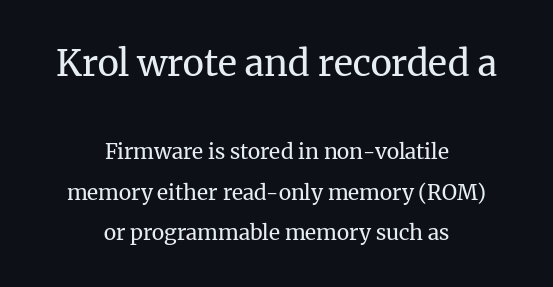
The image shows 36 px regular-weight serif type, upright; set centered, loose line spacing (1.93x), normal letter spacing, not underlined; the first (top) block is 1.71x larger; medium stroke contrast and a medium x-height.
